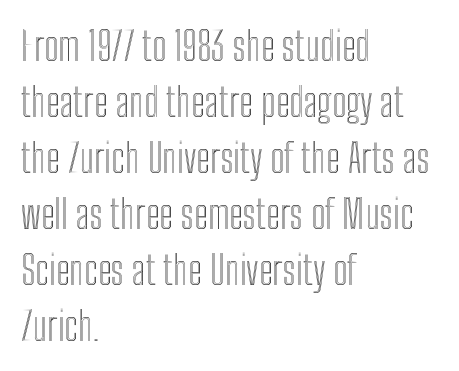
Q: Is the text italic (slanted)? A: No, it is upright.
Q: Is the text underlined? A: No.
Q: How is the paragraph aligned? A: Left-aligned.
Q: Is the spacing between letters normal or unusually wide? A: Normal.
Q: Is the spacing between lines tight, normal or loose? A: Normal.
Q: Width (condensed, normal, or wide)? A: Condensed.
Q: x-height? A: Medium.
Q: Monospaced? A: No.
